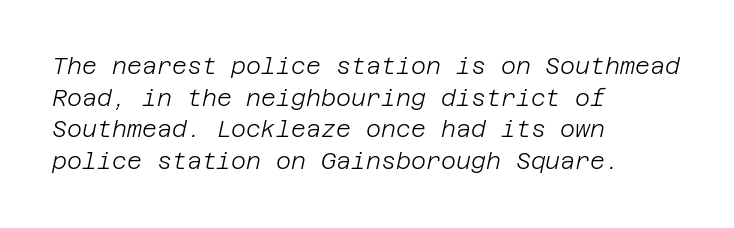
Q: Is the text bold? A: No.
Q: Is the text italic (slanted)? A: Yes, it leans right by about 12 degrees.
Q: Is the text underlined? A: No.
Q: How is the paragraph aligned? A: Left-aligned.
Q: Is the spacing between letters normal or unusually wide? A: Normal.
Q: Is the spacing between lines tight, normal or loose? A: Normal.
